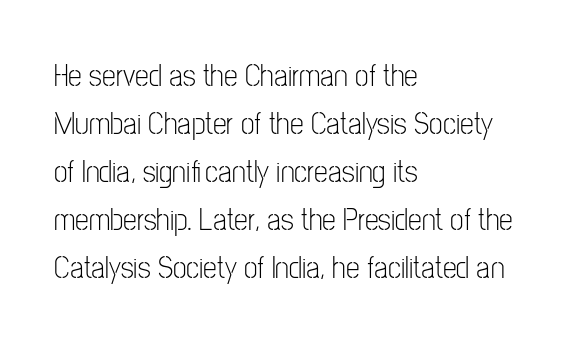
A student would call this left alignment; a typographer would say flush left, rag right. Each letter keeps its own natural width here, so spacing adapts to shape. The foot of each line stays bare and open. The typeface has the unassuming heft of standard copy or less.
